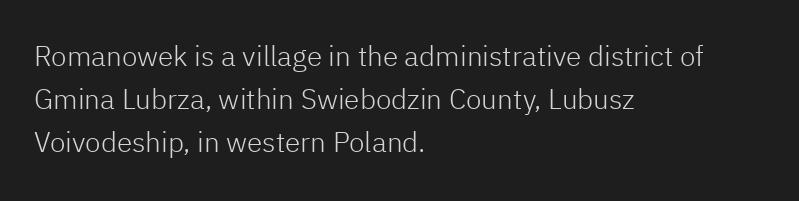
Q: Is the text bold? A: No.
Q: Is the text italic (slanted)? A: No, it is upright.
Q: Is the typeface a serif or a sans-serif typeface? A: Sans-serif.
Q: Is the text underlined? A: No.
Q: How is the paragraph aligned? A: Left-aligned.
Q: Is the spacing between letters normal or unusually wide? A: Normal.
Q: Is the spacing between lines tight, normal or loose? A: Normal.
Q: Width (condensed, normal, or wide)? A: Normal.
Q: Stroke contrast? A: Low.
Q: x-height? A: Medium.
Q: Monospaced? A: No.
